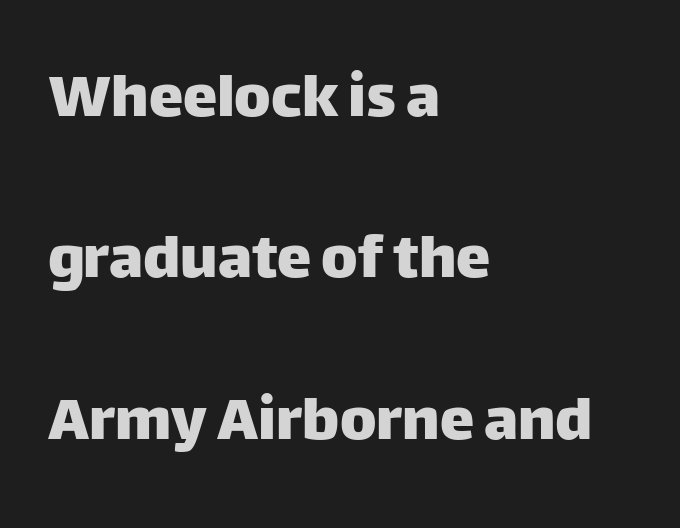
Q: Is the text italic (slanted)? A: No, it is upright.
Q: Is the typeface a serif or a sans-serif typeface? A: Sans-serif.
Q: Is the text underlined? A: No.
Q: How is the paragraph aligned? A: Left-aligned.
Q: Is the spacing between letters normal or unusually wide? A: Normal.
Q: Is the spacing between lines tight, normal or loose? A: Loose.
Q: Width (condensed, normal, or wide)? A: Normal.
Q: Stroke contrast? A: Low.
Q: x-height? A: Large.
Q: Monospaced? A: No.
